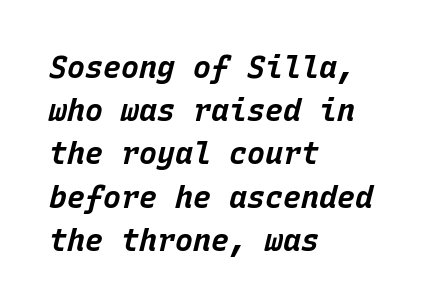
{"italic": "yes", "lean": "right", "slant_degrees": 15, "bold": "yes", "weight": "bold", "width": "normal", "stroke_contrast": "low", "x_height": "large", "monospaced": "yes", "underline": "no", "align": "left", "line_spacing": "normal", "line_spacing_ratio": 1.44, "letter_spacing": "normal", "letter_spacing_em": 0.0, "glyph_px": 30}
